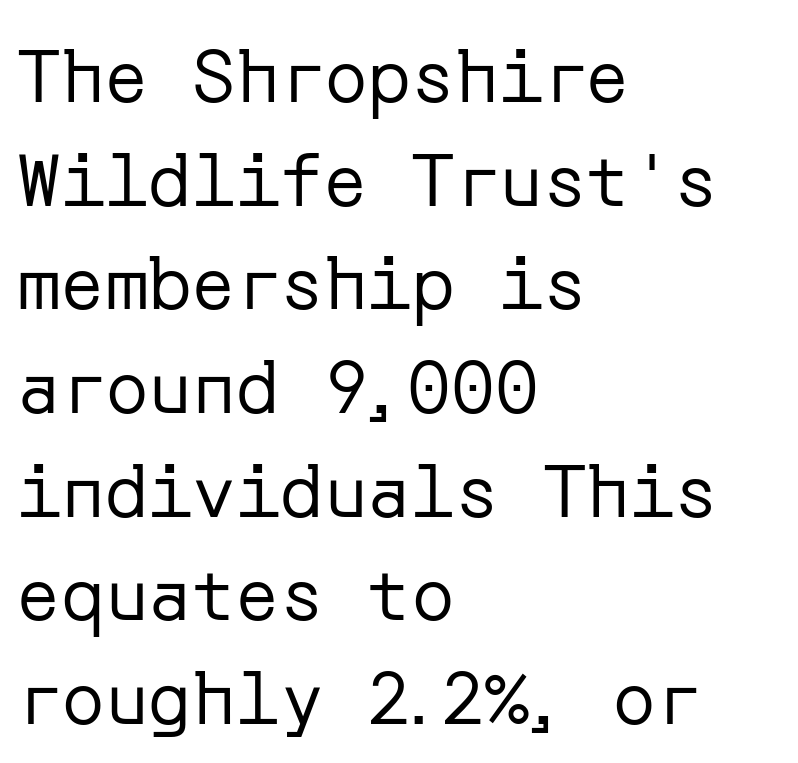
The image shows 73 px regular-weight sans-serif type, upright; set left-aligned, normal line spacing (1.42x), normal letter spacing, not underlined; low stroke contrast and a medium x-height.
